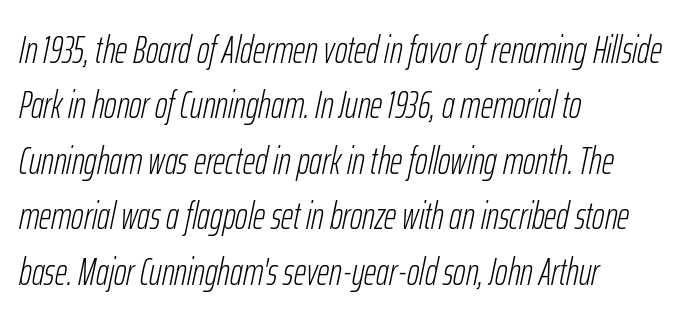
The rendering uses a moderate line-height, typical for paragraphs. These lines keep a tight, regular rhythm from letter to letter. Beneath every word, the page is bare. Short and long lines alike share a common starting point at left. The passage shown leans; its letterforms are oblique. Character widths vary here, with narrow letters taking less room than wide ones.
